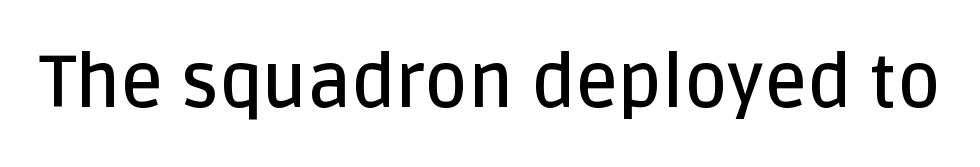
{"serif": "no", "italic": "no", "bold": "semi", "weight": "semibold", "width": "normal", "stroke_contrast": "low", "x_height": "large", "monospaced": "no", "underline": "no", "letter_spacing": "normal", "letter_spacing_em": 0.0, "glyph_px": 74}
